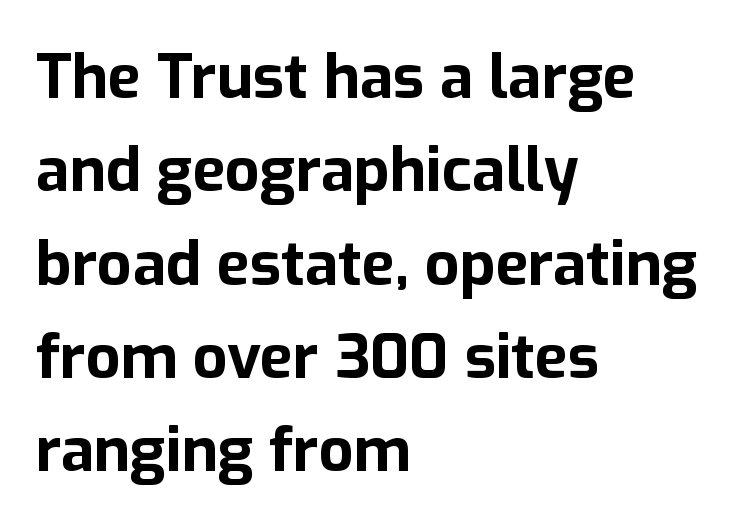
The image shows 61 px bold sans-serif type, upright; set left-aligned, normal line spacing (1.53x), normal letter spacing, not underlined; low stroke contrast and a medium x-height.
